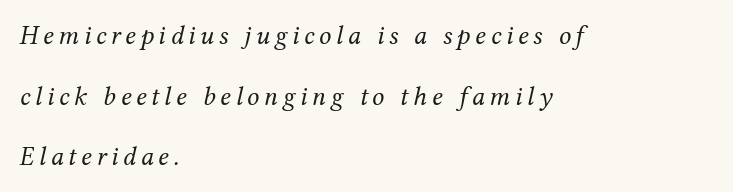
The image shows 27 px text type, italic (leaning right); set left-aligned, loose line spacing (2.25x), not underlined.
